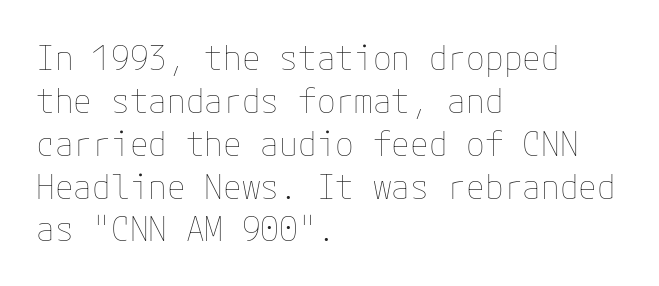
Q: Is the text bold? A: No.
Q: Is the text italic (slanted)? A: No, it is upright.
Q: Is the text underlined? A: No.
Q: How is the paragraph aligned? A: Left-aligned.
Q: Is the spacing between letters normal or unusually wide? A: Normal.
Q: Is the spacing between lines tight, normal or loose? A: Normal.
Q: Width (condensed, normal, or wide)? A: Normal.
Q: Stroke contrast? A: Low.
Q: x-height? A: Medium.
